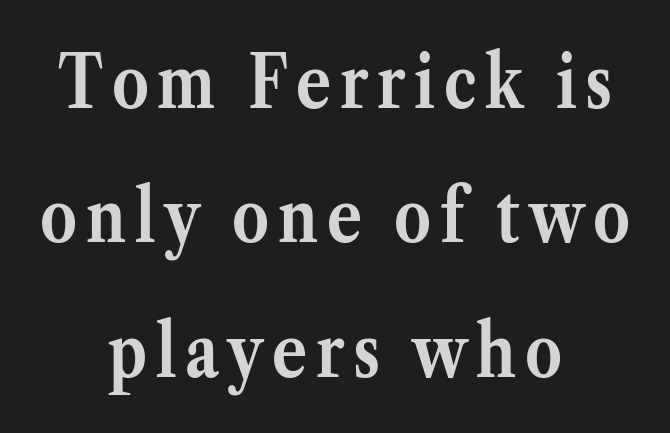
Q: Is the text bold? A: Yes.
Q: Is the text italic (slanted)? A: No, it is upright.
Q: Is the typeface a serif or a sans-serif typeface? A: Serif.
Q: Is the text underlined? A: No.
Q: How is the paragraph aligned? A: Centered.
Q: Width (condensed, normal, or wide)? A: Normal.
Q: Stroke contrast? A: Medium.
Q: x-height? A: Medium.
Q: Monospaced? A: No.
